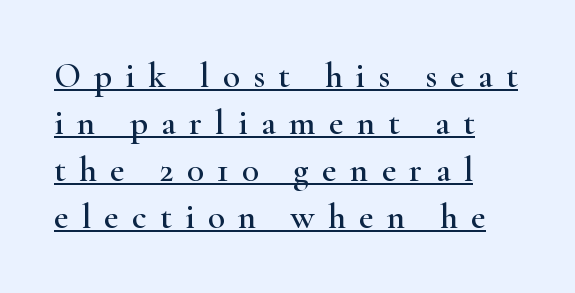
Upright lettering throughout. This sample has the flowing, uneven cadence of proportional lettering. The rendering anchors every line to the left-hand side. You could only call the tracking loose — the letters float apart. This sample carries an underscore along the baseline area.
